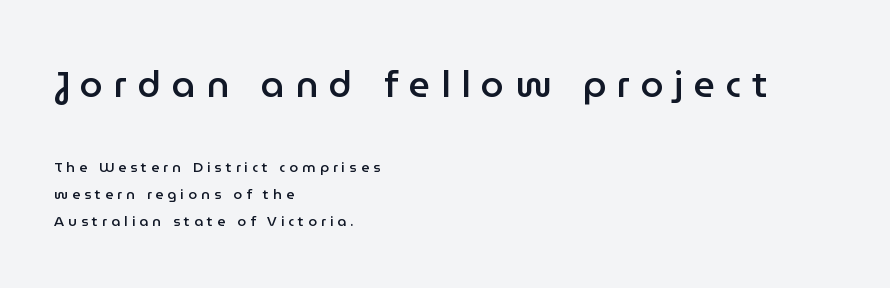
{"serif": "no", "italic": "no", "bold": "semi", "weight": "semibold", "width": "normal", "stroke_contrast": "low", "x_height": "medium", "monospaced": "no", "underline": "no", "align": "left", "line_spacing": "loose", "line_spacing_ratio": 1.93, "letter_spacing": "wide", "letter_spacing_em": 0.29, "larger_block": "first", "size_ratio": 2.64, "glyph_px": 37}
